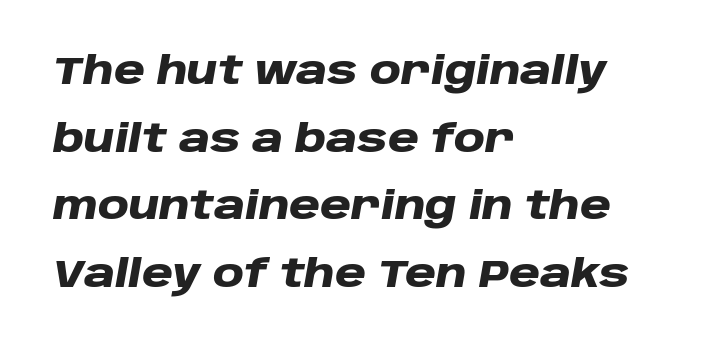
Notice how the passage keeps a crisp vertical edge on the left only. Its strokes are broad and dark, the hallmark of bold type. Slanted lettering throughout. Do the characters align in a grid? No, the font is proportional. Decoration check: the copy has no underline. Observe the ordinary spacing: letters are neighbours, not strangers.
